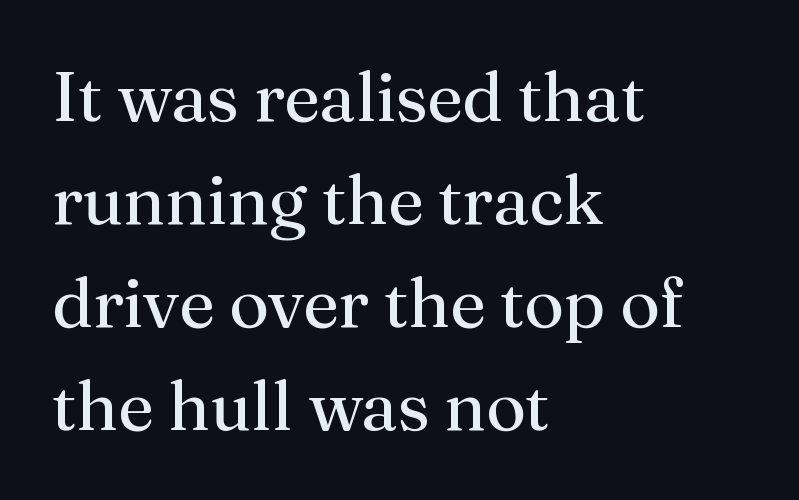
{"serif": "yes", "italic": "no", "bold": "no", "weight": "regular", "width": "normal", "stroke_contrast": "medium", "x_height": "medium", "monospaced": "no", "underline": "no", "align": "left", "line_spacing": "normal", "line_spacing_ratio": 1.47, "letter_spacing": "normal", "letter_spacing_em": 0.0, "glyph_px": 70}
